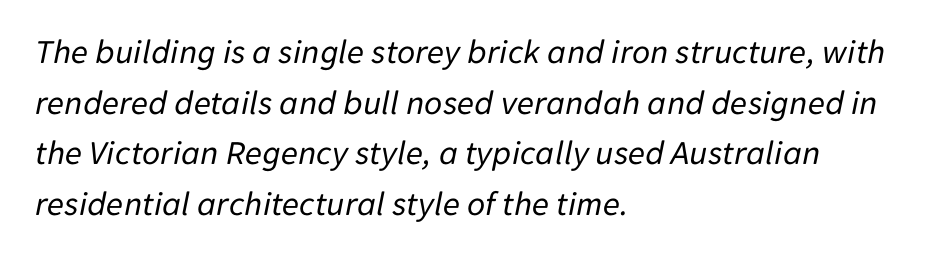
Q: Is the text bold? A: No.
Q: Is the text italic (slanted)? A: Yes, it leans right by about 11 degrees.
Q: Is the text underlined? A: No.
Q: How is the paragraph aligned? A: Left-aligned.
Q: Is the spacing between letters normal or unusually wide? A: Normal.
Q: Is the spacing between lines tight, normal or loose? A: Normal.
Q: Width (condensed, normal, or wide)? A: Normal.
Q: Stroke contrast? A: Low.
Q: x-height? A: Medium.
Q: Monospaced? A: No.
